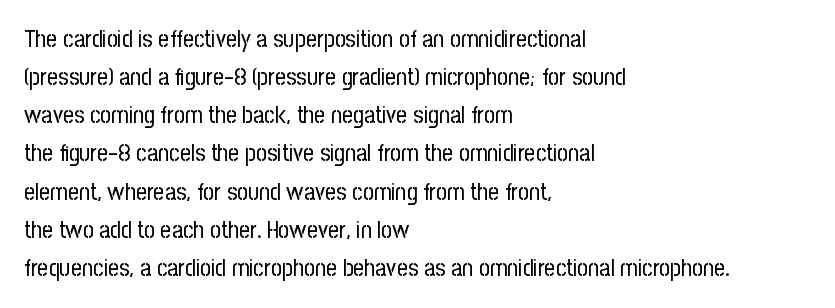
{"italic": "no", "bold": "no", "underline": "no", "align": "left", "line_spacing": "normal", "line_spacing_ratio": 1.59, "letter_spacing": "normal", "letter_spacing_em": 0.0, "glyph_px": 24}
